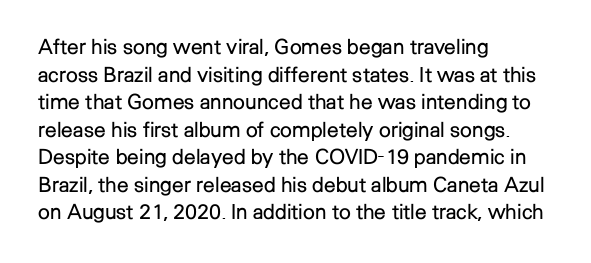
{"italic": "no", "bold": "no", "underline": "no", "align": "left", "line_spacing": "normal", "line_spacing_ratio": 1.31, "letter_spacing": "normal", "letter_spacing_em": 0.0, "glyph_px": 21}
